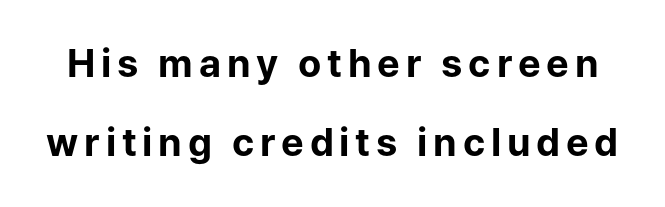
{"serif": "no", "italic": "no", "bold": "yes", "weight": "bold", "width": "normal", "stroke_contrast": "low", "x_height": "medium", "monospaced": "no", "underline": "no", "line_spacing": "loose", "line_spacing_ratio": 2.09, "glyph_px": 38}
